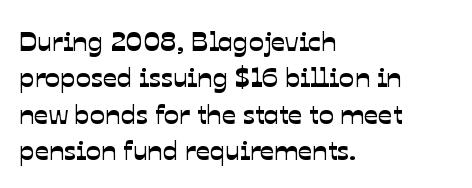
A normal amount of white space separates one row of letters from the next. The lines in this sample share a left origin and differ only in where they stop. Here the designer chose a conventional face with non-uniform glyph widths. Typographically, this falls in the sans-serif category. Has an underline been added? It has not. Students, note that the glyphs here touch the page at normal intervals.
